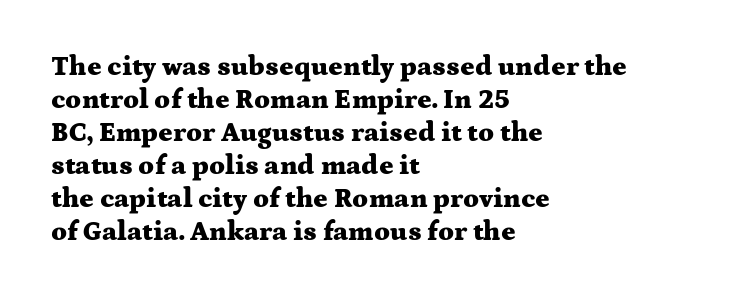
The image shows 27 px bold type, upright; set left-aligned, line spacing 1.22x, normal letter spacing, not underlined.
